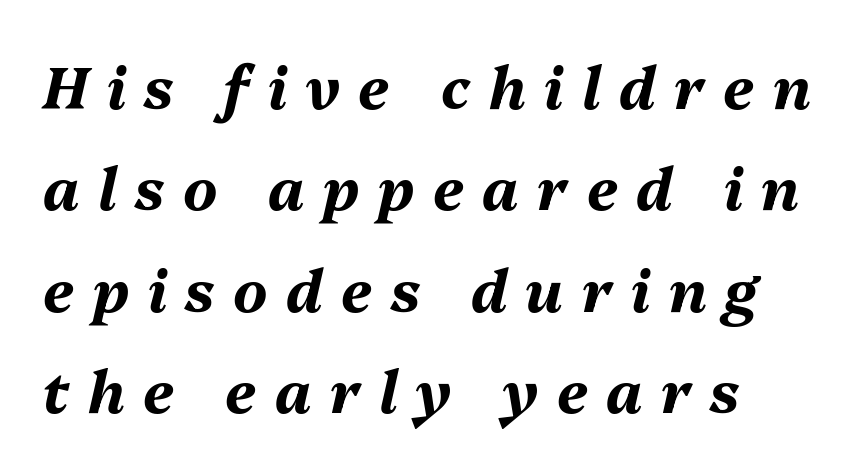
Q: Is the text bold? A: Yes.
Q: Is the text italic (slanted)? A: Yes, it leans right by about 13 degrees.
Q: Is the text underlined? A: No.
Q: Is the spacing between letters normal or unusually wide? A: Unusually wide.
Q: Width (condensed, normal, or wide)? A: Normal.
Q: Stroke contrast? A: Medium.
Q: x-height? A: Medium.
Q: Monospaced? A: No.
